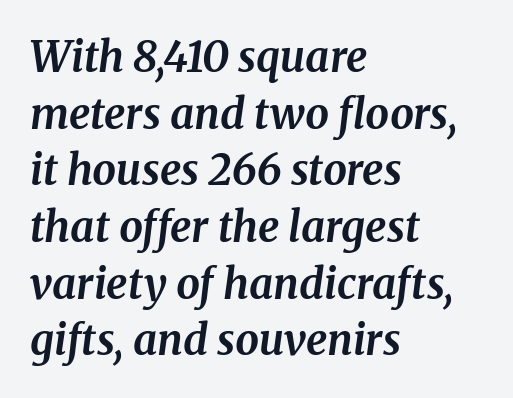
The image shows 42 px bold serif type, italic (leaning right); set left-aligned, normal line spacing (1.35x), normal letter spacing, not underlined; medium stroke contrast and a medium x-height.
